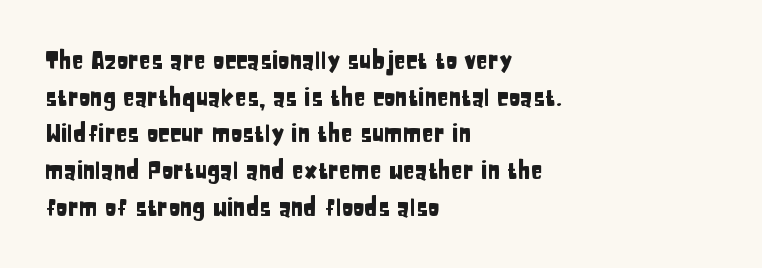
Q: Is the text italic (slanted)? A: No, it is upright.
Q: Is the text underlined? A: No.
Q: How is the paragraph aligned? A: Left-aligned.
Q: Is the spacing between letters normal or unusually wide? A: Normal.
Q: Is the spacing between lines tight, normal or loose? A: Normal.
